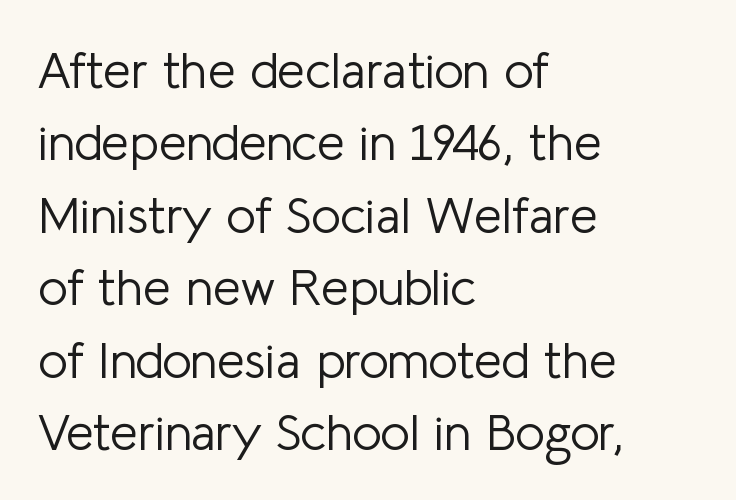
The image shows 50 px light sans-serif type, upright; set left-aligned, normal line spacing (1.45x), normal letter spacing, not underlined; low stroke contrast and a medium x-height.
